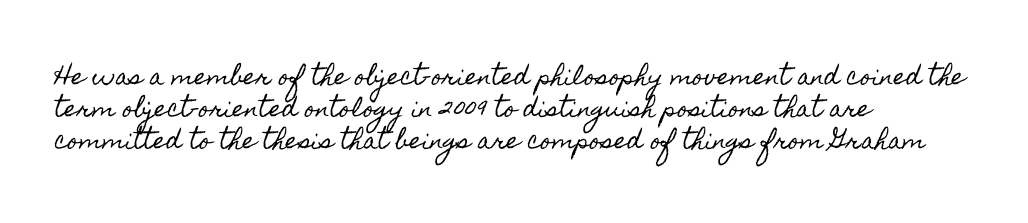
If you drew a ruler down the left edge, every line would touch it. In terms of leading, this rendering sits right in the middle. These lines keep a tight, regular rhythm from letter to letter. The glyphs are unaccompanied by any horizontal stroke below them.
